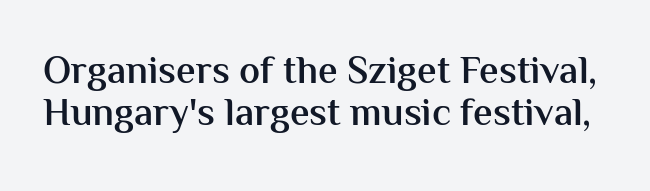
{"serif": "no", "italic": "no", "bold": "semi", "weight": "semibold", "width": "normal", "stroke_contrast": "medium", "x_height": "medium", "monospaced": "no", "underline": "no", "line_spacing": "tight", "line_spacing_ratio": 1.08, "letter_spacing": "normal", "letter_spacing_em": 0.0, "glyph_px": 39}
